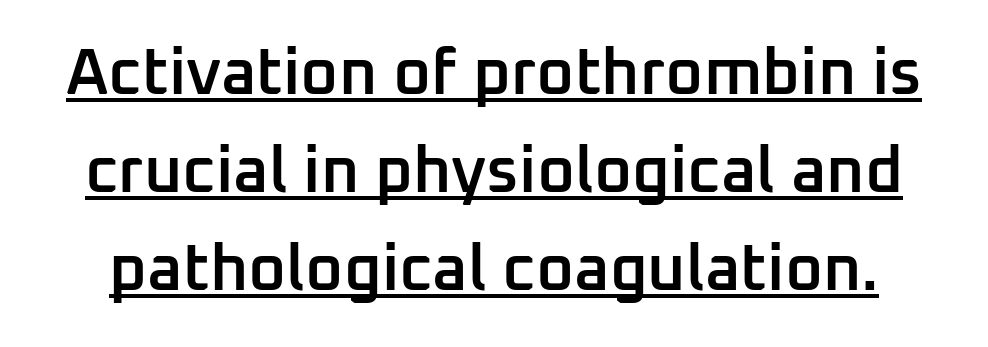
{"serif": "no", "italic": "no", "bold": "semi", "weight": "semibold", "width": "normal", "stroke_contrast": "low", "x_height": "medium", "monospaced": "no", "underline": "yes", "line_spacing": "normal", "line_spacing_ratio": 1.51, "letter_spacing": "normal", "letter_spacing_em": 0.0, "glyph_px": 65}
